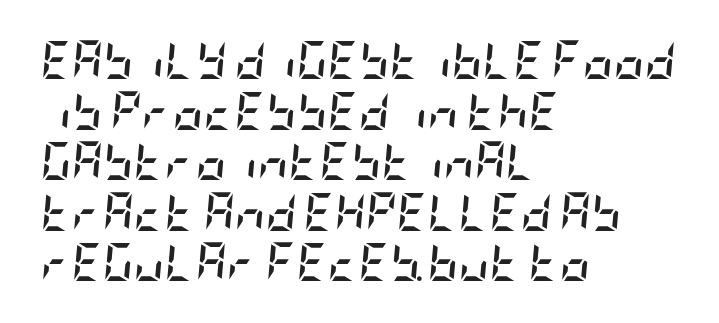
{"italic": "yes", "lean": "right", "slant_degrees": 5, "bold": "yes", "weight": "semibold", "width": "condensed", "stroke_contrast": "low", "x_height": "large", "underline": "no", "align": "left", "line_spacing": "normal", "line_spacing_ratio": 1.33, "letter_spacing": "normal", "letter_spacing_em": 0.0, "glyph_px": 38}
